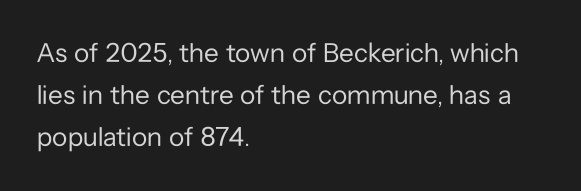
{"italic": "no", "bold": "no", "underline": "no", "align": "left", "line_spacing": "normal", "line_spacing_ratio": 1.56, "letter_spacing": "normal", "letter_spacing_em": 0.0, "glyph_px": 27}
